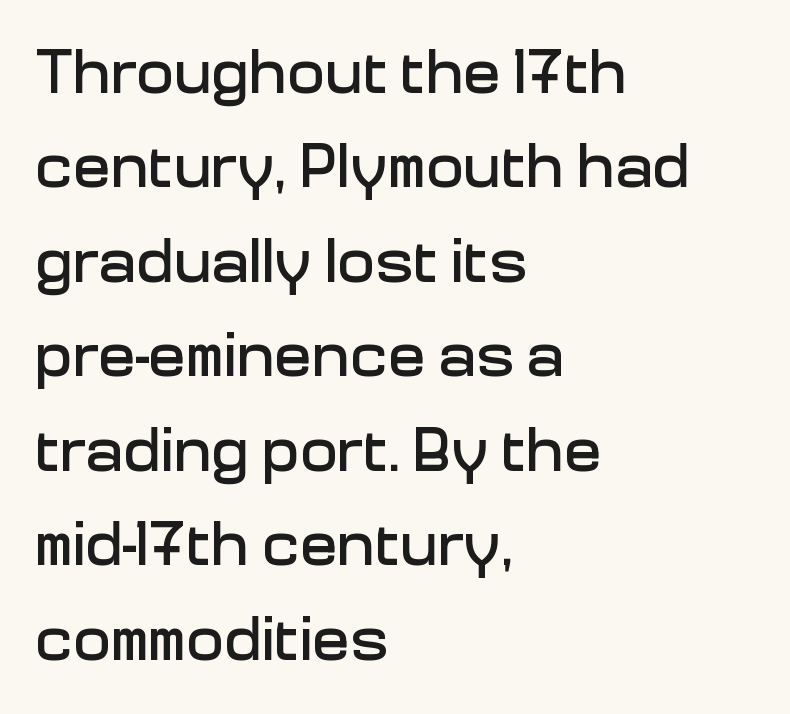
{"serif": "no", "italic": "no", "width": "normal", "stroke_contrast": "low", "x_height": "medium", "monospaced": "no", "underline": "no", "align": "left", "line_spacing": "normal", "line_spacing_ratio": 1.5, "letter_spacing": "normal", "letter_spacing_em": 0.0, "glyph_px": 63}
